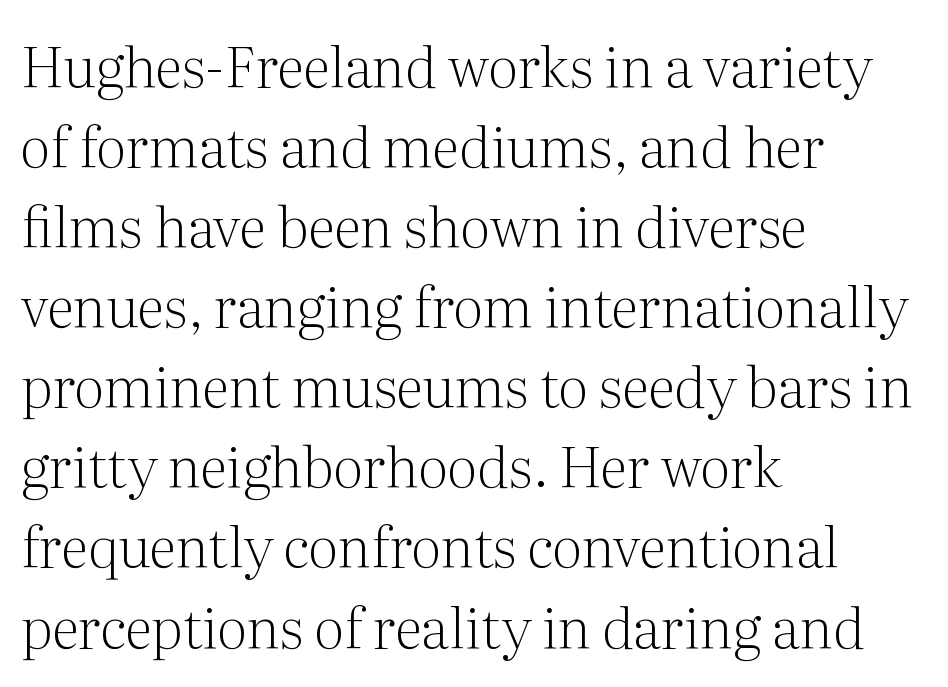
{"serif": "yes", "italic": "no", "bold": "no", "weight": "light", "width": "normal", "stroke_contrast": "medium", "x_height": "medium", "monospaced": "no", "underline": "no", "align": "left", "line_spacing": "normal", "line_spacing_ratio": 1.43, "letter_spacing": "normal", "letter_spacing_em": 0.0, "glyph_px": 56}
